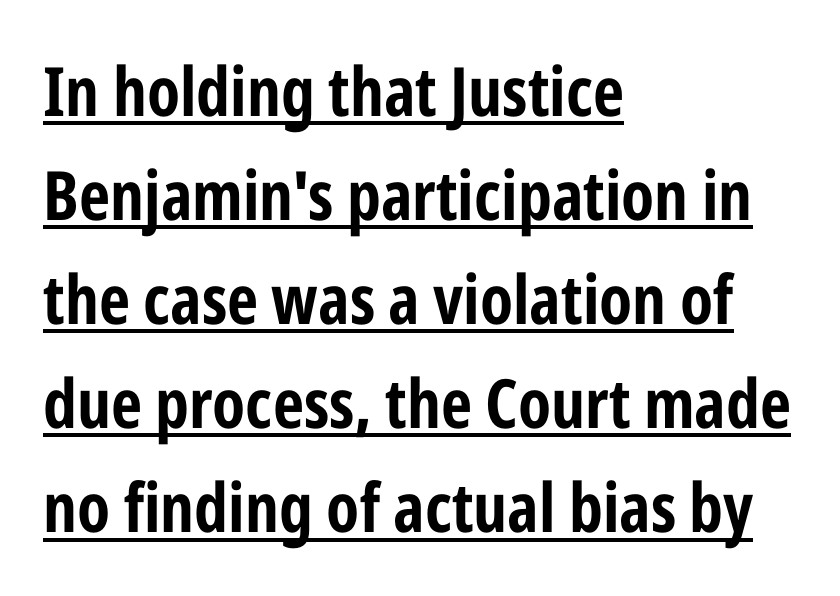
The image shows 68 px bold, condensed sans-serif type, upright; set left-aligned, normal line spacing (1.53x), normal letter spacing, underlined; low stroke contrast and a medium x-height.
